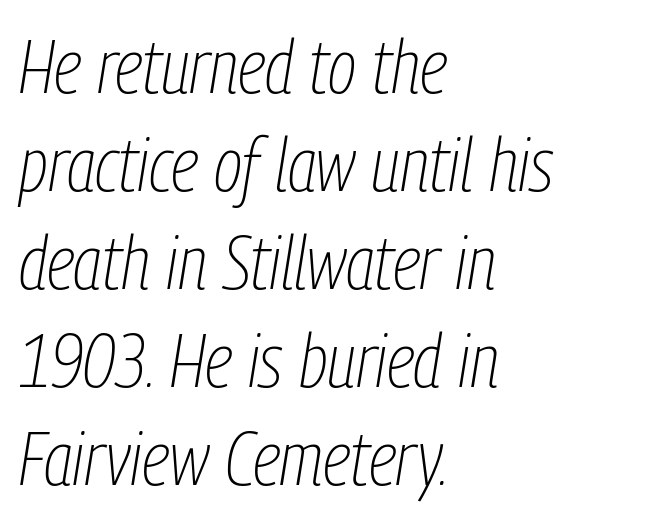
{"italic": "yes", "lean": "right", "slant_degrees": 9, "bold": "no", "weight": "thin", "width": "condensed", "stroke_contrast": "low", "x_height": "medium", "monospaced": "no", "underline": "no", "align": "left", "line_spacing": "normal", "line_spacing_ratio": 1.29, "letter_spacing": "normal", "letter_spacing_em": 0.0, "glyph_px": 76}
